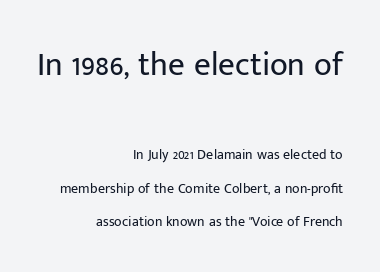
{"serif": "no", "italic": "no", "bold": "no", "weight": "regular", "width": "normal", "stroke_contrast": "low", "x_height": "medium", "monospaced": "no", "underline": "no", "align": "right", "line_spacing": "loose", "line_spacing_ratio": 2.41, "letter_spacing": "normal", "letter_spacing_em": 0.0, "larger_block": "first", "size_ratio": 2.36, "glyph_px": 33}
